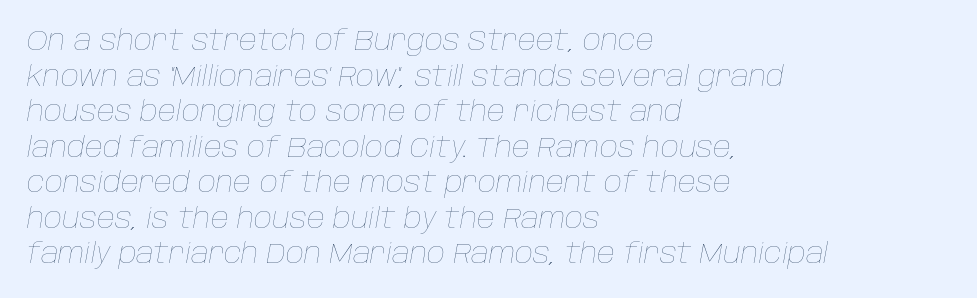
The image shows 28 px thin type, italic (leaning right); set left-aligned, normal line spacing (1.27x), normal letter spacing, not underlined; low stroke contrast and a large x-height.
